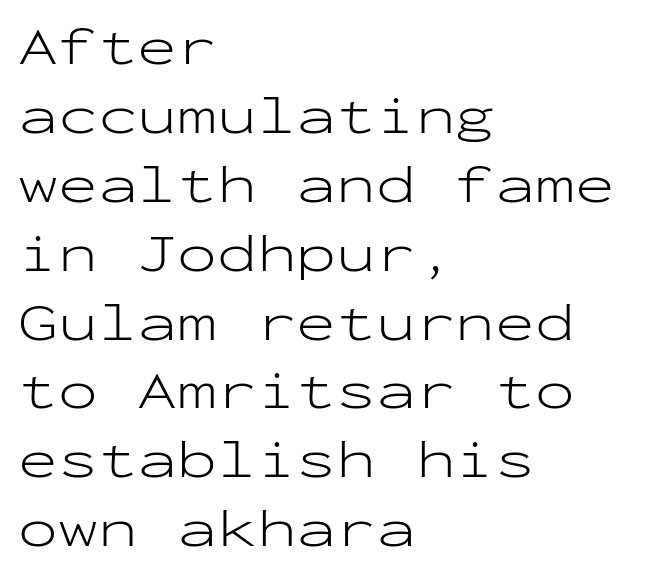
Every character here occupies the same horizontal width, giving the sample a typewriter-like rhythm. Letters rest on an invisible, unmarked baseline. A sans-serif font was chosen for this passage. Ink coverage per letter is moderate at most.
